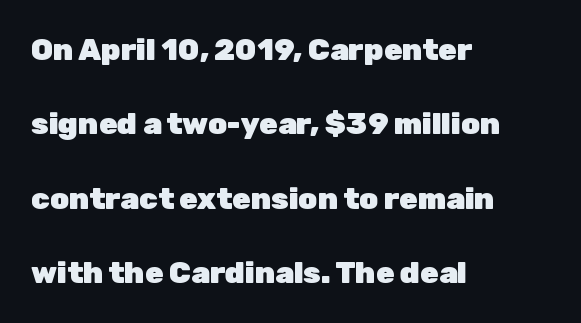
Strong, thick strokes mark this as bold type. In terms of leading, this rendering errs on the spacious side. Left-aligned paragraph, ragged on the right. Characters remain perfectly vertical along every line. Think of a printed novel: that variable character pitch is what you see here.
